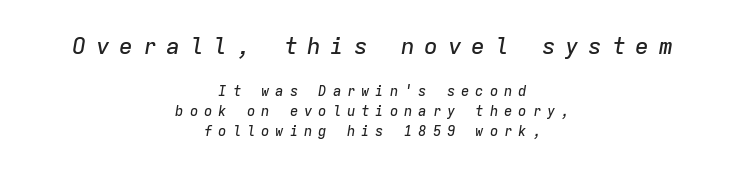
The image shows 23 px text type, italic (leaning right); set centered, normal line spacing (1.43x), unusually wide letter spacing (+0.42 em), not underlined; the first (top) block is 1.64x larger.
